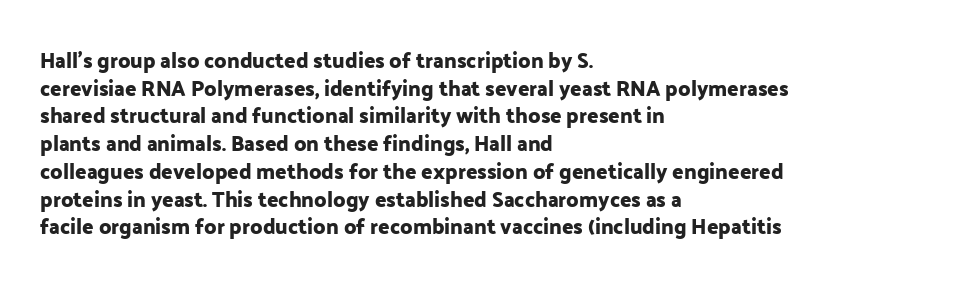
The image shows 21 px text type, upright; set left-aligned, normal line spacing (1.32x), normal letter spacing, not underlined.
